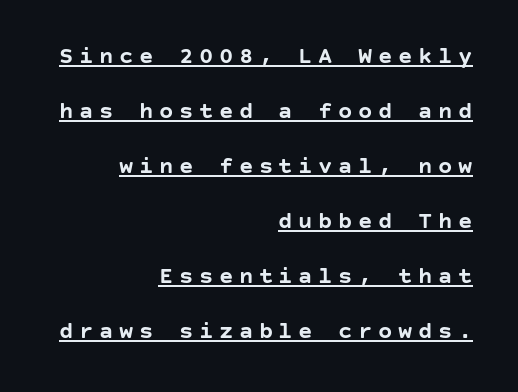
Q: Is the text bold? A: Yes.
Q: Is the text italic (slanted)? A: No, it is upright.
Q: Is the text underlined? A: Yes.
Q: How is the paragraph aligned? A: Right-aligned.
Q: Is the spacing between letters normal or unusually wide? A: Unusually wide.
Q: Is the spacing between lines tight, normal or loose? A: Loose.
